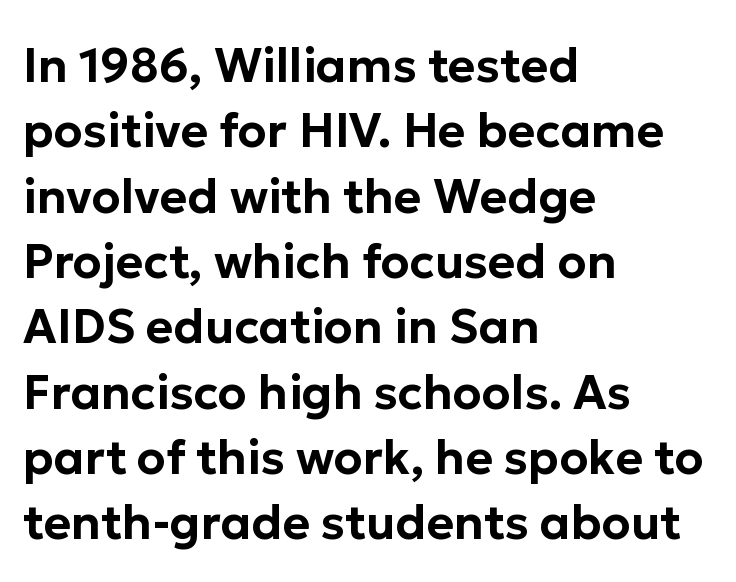
{"serif": "no", "italic": "no", "width": "normal", "stroke_contrast": "low", "x_height": "medium", "monospaced": "no", "underline": "no", "align": "left", "line_spacing": "normal", "line_spacing_ratio": 1.39, "letter_spacing": "normal", "letter_spacing_em": 0.0, "glyph_px": 47}
